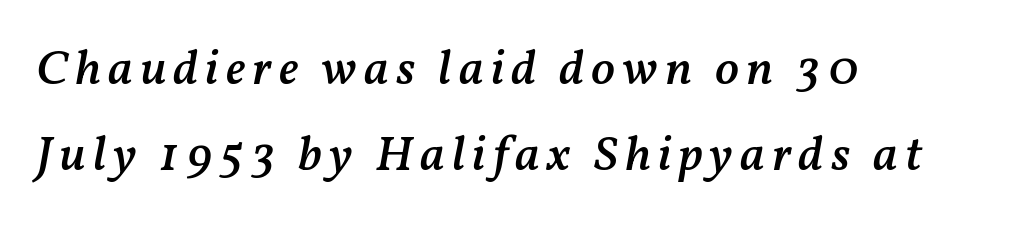
Q: Is the text bold? A: Semi-bold.
Q: Is the text italic (slanted)? A: Yes, it leans right by about 11 degrees.
Q: Is the text underlined? A: No.
Q: How is the paragraph aligned? A: Left-aligned.
Q: Width (condensed, normal, or wide)? A: Normal.
Q: Stroke contrast? A: Medium.
Q: x-height? A: Medium.
Q: Monospaced? A: No.
